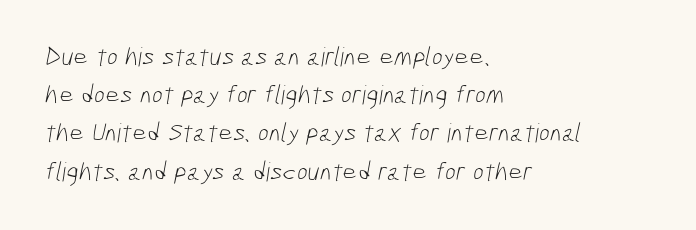
{"bold": "no", "underline": "no", "align": "left", "line_spacing": "normal", "line_spacing_ratio": 1.47, "letter_spacing": "normal", "letter_spacing_em": 0.0, "glyph_px": 26}
